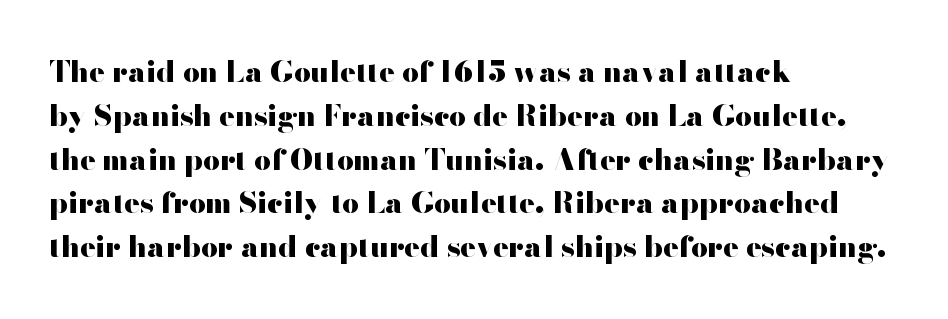
{"serif": "no", "italic": "no", "bold": "yes", "weight": "heavy", "width": "wide", "stroke_contrast": "high", "x_height": "small", "monospaced": "no", "underline": "no", "align": "left", "line_spacing": "normal", "line_spacing_ratio": 1.51, "letter_spacing": "normal", "letter_spacing_em": 0.0, "glyph_px": 29}
